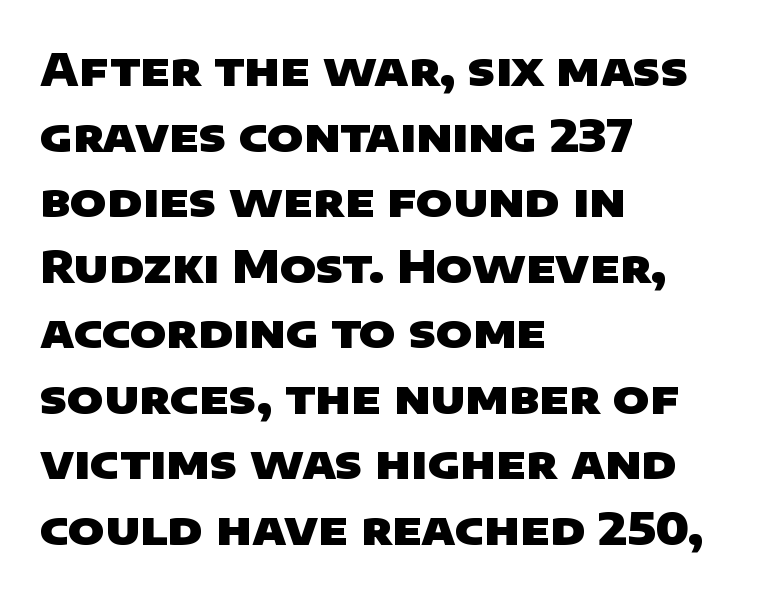
Q: Is the text bold? A: Yes.
Q: Is the typeface a serif or a sans-serif typeface? A: Sans-serif.
Q: Is the text underlined? A: No.
Q: How is the paragraph aligned? A: Left-aligned.
Q: Is the spacing between letters normal or unusually wide? A: Normal.
Q: Is the spacing between lines tight, normal or loose? A: Normal.
Q: Width (condensed, normal, or wide)? A: Wide.
Q: Stroke contrast? A: Low.
Q: x-height? A: Large.
Q: Monospaced? A: No.
